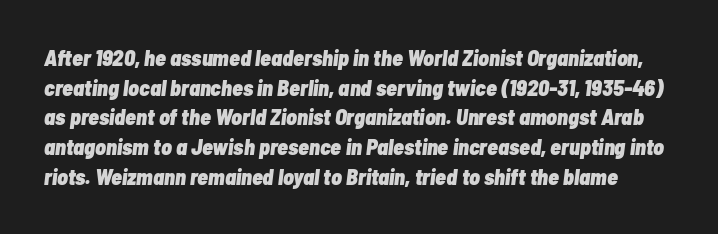
{"italic": "yes", "lean": "right", "slant_degrees": 7, "bold": "yes", "underline": "no", "line_spacing": "normal", "line_spacing_ratio": 1.35, "letter_spacing": "normal", "letter_spacing_em": 0.0, "glyph_px": 22}
